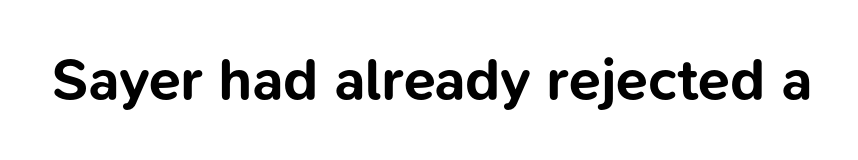
Proportional: the letters do not fall into vertical columns. These lines were composed using upright roman letters. Quick note: underline off. Look at the bottom of the vertical strokes: they stop flat, with no serifs. Look at the stroke-to-counter ratio: heavy, a bold.
